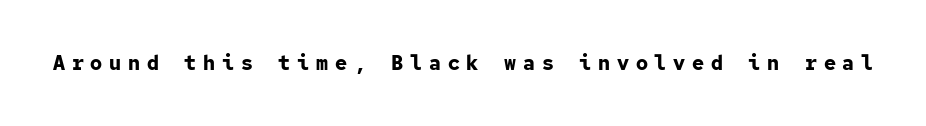
{"italic": "no", "bold": "yes", "underline": "no", "letter_spacing": "wide", "letter_spacing_em": 0.34, "glyph_px": 20}
